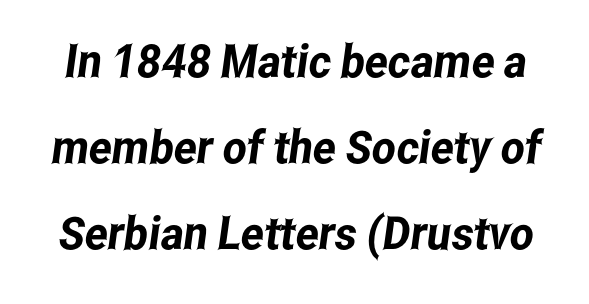
{"serif": "no", "width": "condensed", "stroke_contrast": "low", "x_height": "medium", "monospaced": "no", "underline": "no", "line_spacing_ratio": 1.87, "letter_spacing": "normal", "letter_spacing_em": 0.0, "glyph_px": 46}
